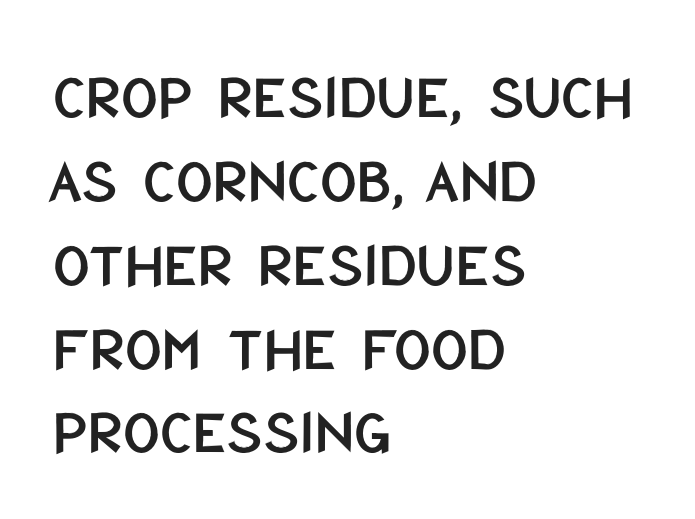
The image shows 64 px condensed sans-serif type, upright; set left-aligned, normal line spacing (1.31x), normal letter spacing, not underlined; low stroke contrast and a large x-height.
